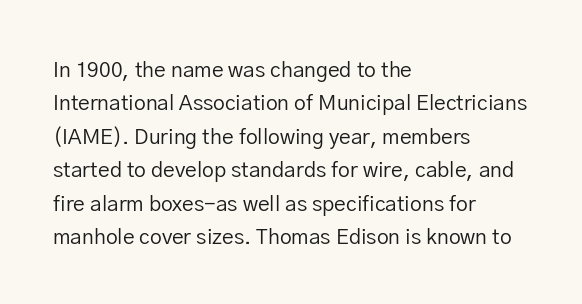
How would I describe the line gaps? Plain and ordinary. Weight: in the light-to-regular range. The type is set solid horizontally, with unmodified tracking. The lines are quadded left.
